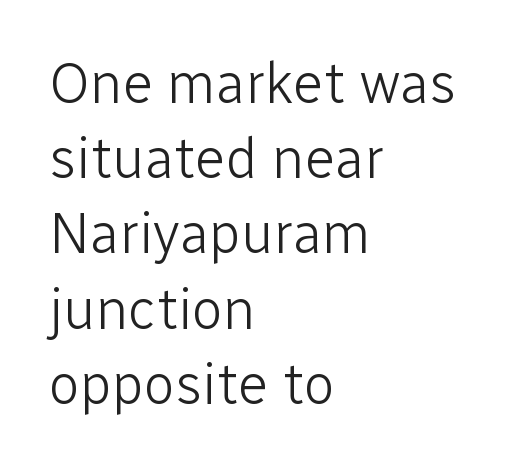
The glyphs in this specimen are sans serif. Characters remain perfectly vertical along every line. Rows of type keep a routine distance in the vertical direction. The passage shown is typed in a proportional face where columns would drift. The typeface has the unassuming heft of standard copy or less.
